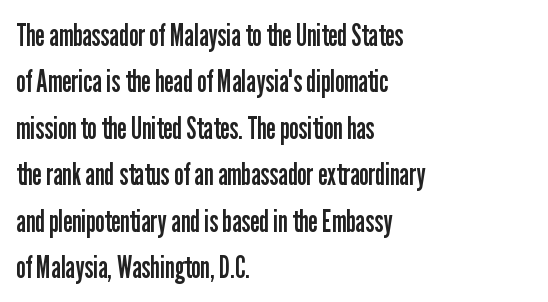
{"serif": "no", "italic": "no", "bold": "no", "weight": "regular", "width": "condensed", "stroke_contrast": "low", "x_height": "medium", "monospaced": "no", "underline": "no", "align": "left", "line_spacing": "normal", "line_spacing_ratio": 1.55, "letter_spacing": "normal", "letter_spacing_em": 0.0, "glyph_px": 30}
